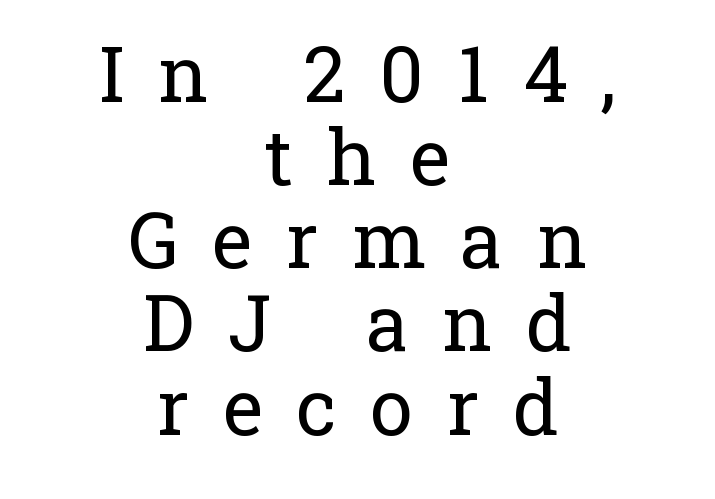
This sample trades vertical openness for compactness between lines. Caption: face not bold, strokes unweighted. Do the characters align in a grid? No, the font is proportional. Typeset on center — no edge is straight.
